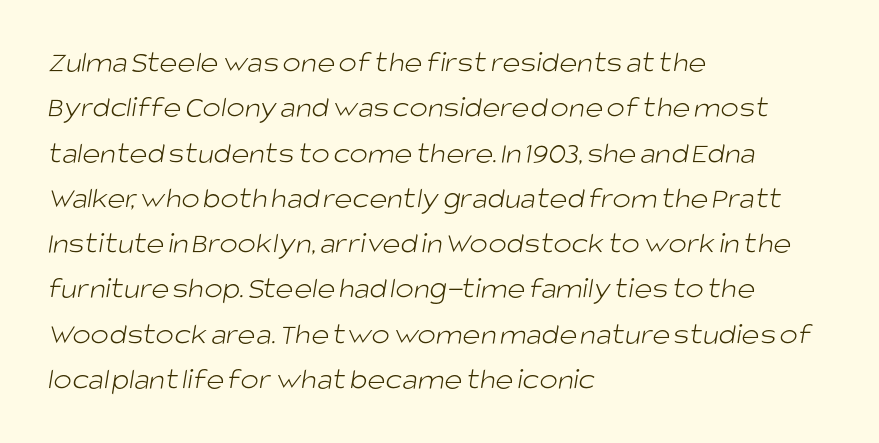
Descenders hang freely into open space. Spacing between characters is what you'd get straight out of the box. In terms of letterform style, serifs are entirely absent. A typesetter would call this proportional, since set widths differ per character. This rendering uses left alignment, leaving the right contour irregular. One glance says typical: line gaps are just what's usual.
